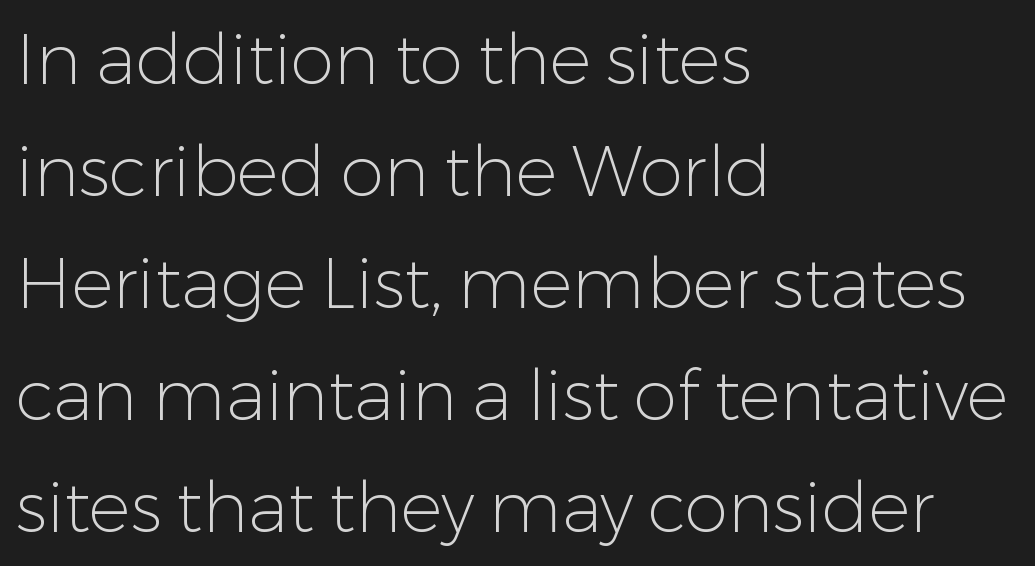
Q: Is the text bold? A: No.
Q: Is the text italic (slanted)? A: No, it is upright.
Q: Is the typeface a serif or a sans-serif typeface? A: Sans-serif.
Q: Is the text underlined? A: No.
Q: How is the paragraph aligned? A: Left-aligned.
Q: Is the spacing between letters normal or unusually wide? A: Normal.
Q: Is the spacing between lines tight, normal or loose? A: Normal.
Q: Width (condensed, normal, or wide)? A: Normal.
Q: Stroke contrast? A: Low.
Q: x-height? A: Medium.
Q: Monospaced? A: No.
